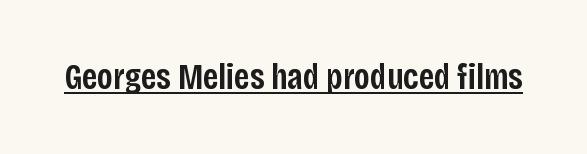
Set as a demibold, roughly 600 on the weight scale. The passage shown is typed in a proportional face where columns would drift. Style check: upright. Compared with undecorated copy, this sample adds a rule below the words. Look at the bottom of the vertical strokes: they stop flat, with no serifs. No extra tracking has been applied to these lines.
